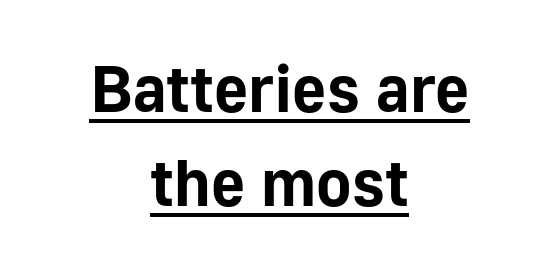
The image shows 66 px bold sans-serif type, upright; set centered, normal line spacing (1.42x), normal letter spacing, underlined; low stroke contrast and a medium x-height.
